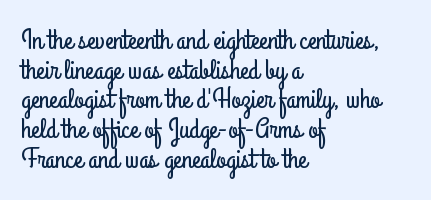
{"serif": "no", "width": "condensed", "stroke_contrast": "low", "x_height": "small", "monospaced": "no", "underline": "no", "align": "left", "line_spacing": "tight", "line_spacing_ratio": 1.06, "letter_spacing": "normal", "letter_spacing_em": 0.0, "glyph_px": 28}
